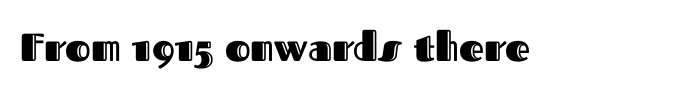
Proportional: the letters do not fall into vertical columns. When letters stand straight like this, we call the style roman or upright. The tracking reads as untouched default to a designer's eye. Check the space under the baseline: it is left empty.
